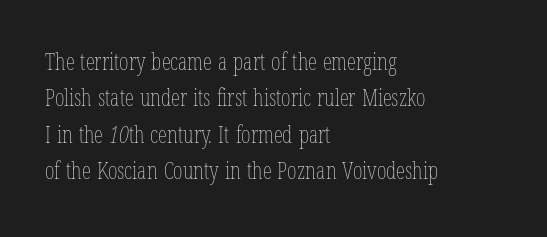
Does extra space separate the letters? No, they use regular spacing. This rendering features lettering with no underline. The font sits on the lighter half of the weight spectrum, regular included. Regular leading.
